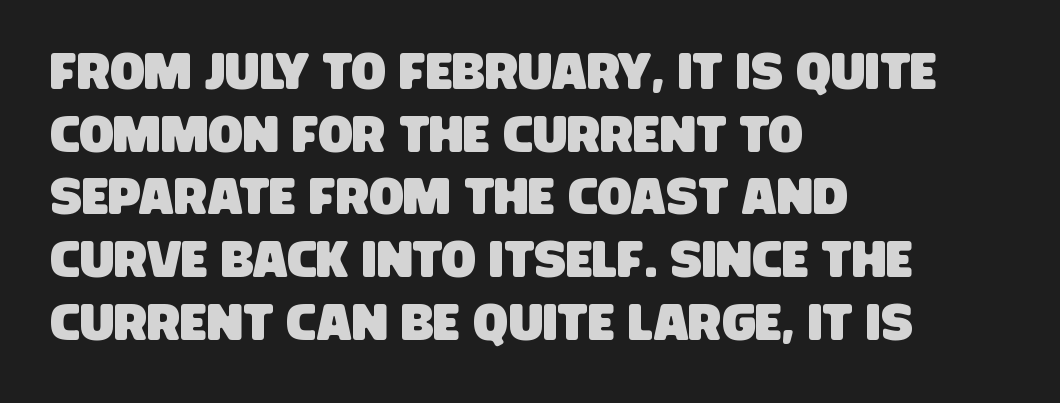
{"serif": "no", "width": "condensed", "stroke_contrast": "low", "x_height": "large", "monospaced": "no", "underline": "no", "align": "left", "line_spacing_ratio": 1.23, "letter_spacing": "normal", "letter_spacing_em": 0.0, "glyph_px": 51}
